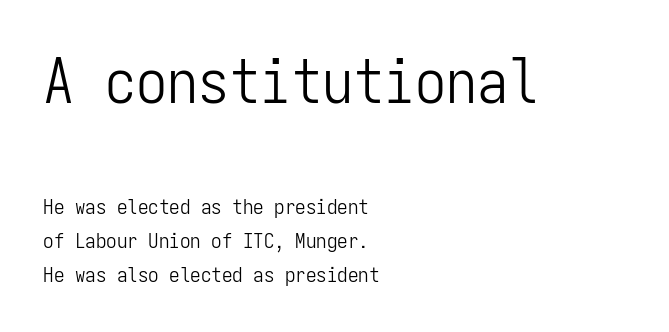
Q: Is the text bold? A: No.
Q: Is the text italic (slanted)? A: No, it is upright.
Q: Is the typeface a serif or a sans-serif typeface? A: Sans-serif.
Q: Is the text underlined? A: No.
Q: How is the paragraph aligned? A: Left-aligned.
Q: Is the spacing between letters normal or unusually wide? A: Normal.
Q: Is the spacing between lines tight, normal or loose? A: Normal.
Q: Which block of text is set in a larger size, the first (top) or the second (bottom)? A: The first (top) one.
Q: Width (condensed, normal, or wide)? A: Condensed.
Q: Stroke contrast? A: Low.
Q: x-height? A: Medium.
Q: Monospaced? A: Yes.
